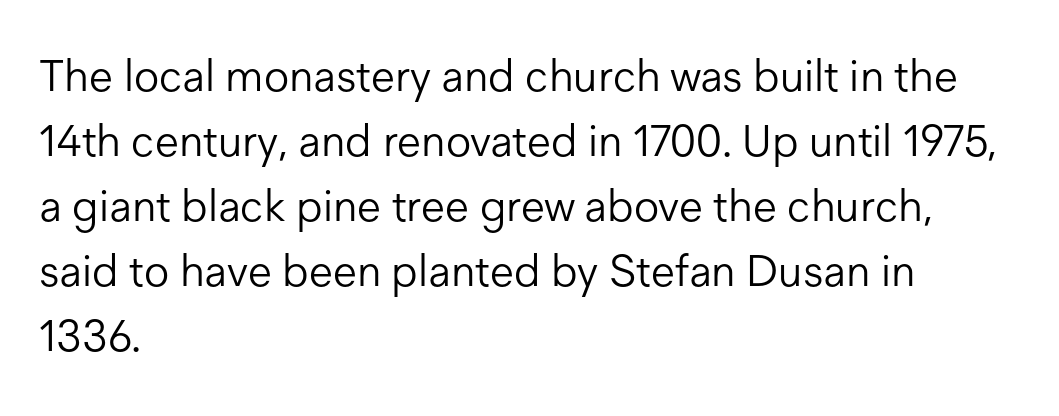
The image shows 44 px light sans-serif type, upright; set left-aligned, normal line spacing (1.48x), normal letter spacing, not underlined; low stroke contrast and a medium x-height.
